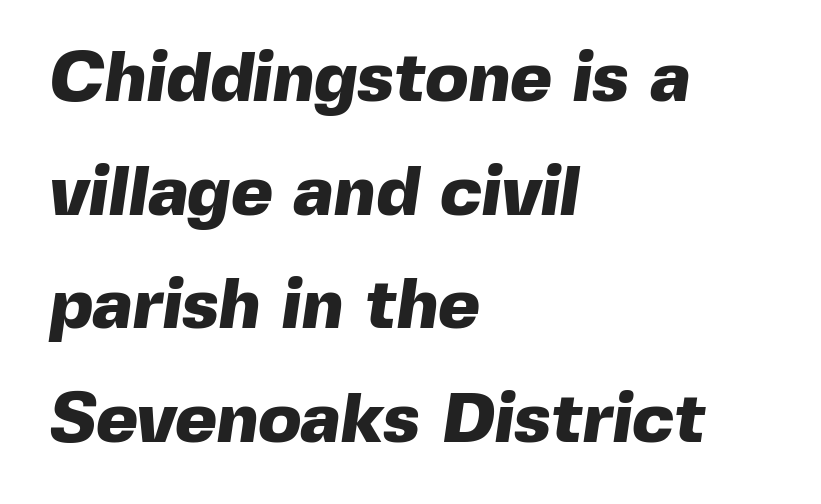
The face used here is proportionally spaced, like ordinary book or web type. To sum up the face: it is a sans, with no serifs. A full-strength bold gives these letters their thick strokes. Interline gaps are of average width in this sample. Layout note: lines flush left. The glyphs are unaccompanied by any horizontal stroke below them.
